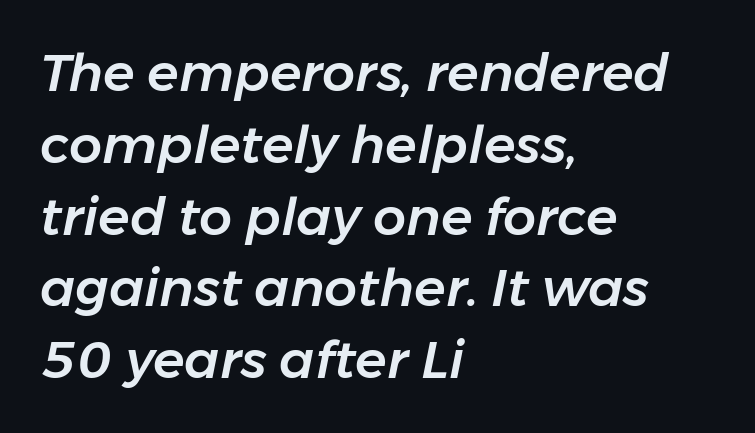
Baseline-to-baseline distance is the conventional proportion of letter height. The passage shown is not underscored anywhere. Short note: letters normally spaced. These lines were composed using italics. Note the varied advance widths — an 'i' is clearly narrower than an 'm'.
